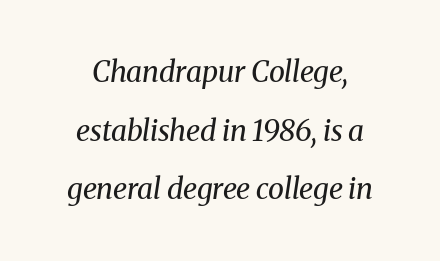
Q: Is the text bold? A: No.
Q: Is the text italic (slanted)? A: Yes, it leans right by about 8 degrees.
Q: Is the typeface a serif or a sans-serif typeface? A: Serif.
Q: Is the text underlined? A: No.
Q: Is the spacing between letters normal or unusually wide? A: Normal.
Q: Is the spacing between lines tight, normal or loose? A: Loose.
Q: Width (condensed, normal, or wide)? A: Normal.
Q: Stroke contrast? A: Medium.
Q: x-height? A: Medium.
Q: Monospaced? A: No.
